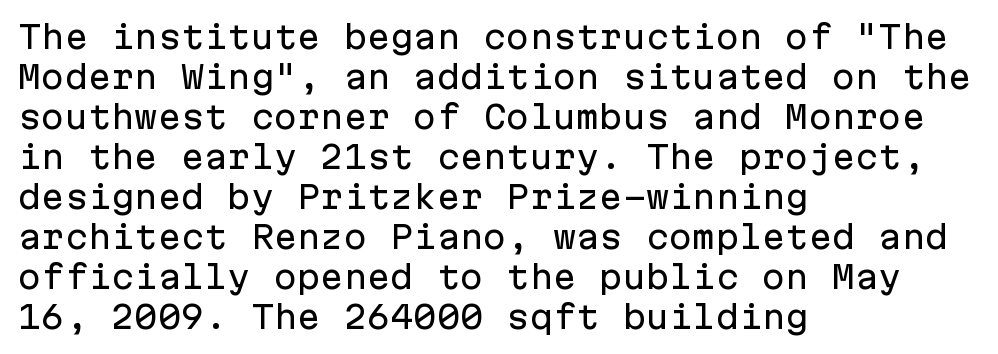
The image shows 31 px sans-serif type, upright, monospaced; set left-aligned, normal line spacing (1.29x), normal letter spacing, not underlined; low stroke contrast and a medium x-height.
